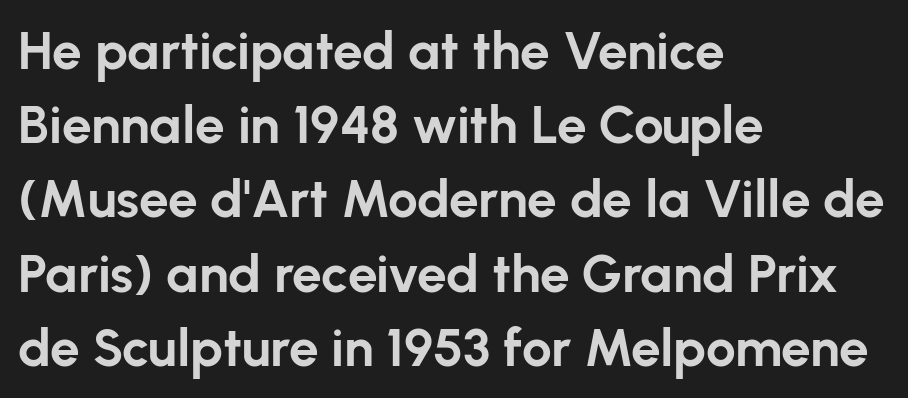
The image shows 53 px bold sans-serif type, upright; set left-aligned, normal line spacing (1.4x), normal letter spacing, not underlined; low stroke contrast and a medium x-height.
